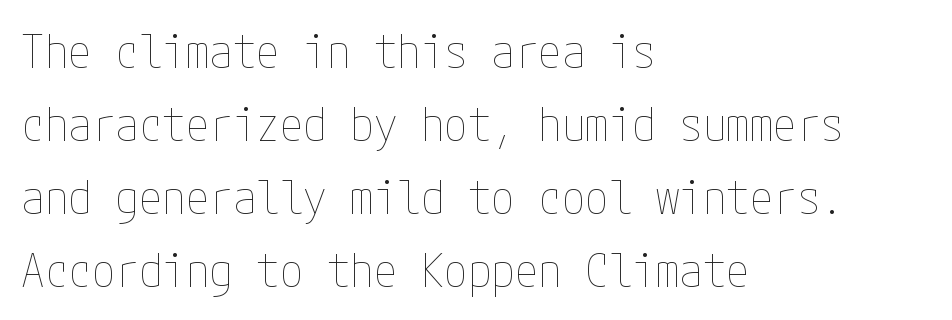
Glyph-to-glyph distance matches everyday printed text. The letters look calm and open, with moderate or lighter stems. The passage shown is not underscored anywhere. Compared with typical paragraphs, the rows here are spaced about the same. Teacher's note: observe the even left margin — that is flush-left alignment.
